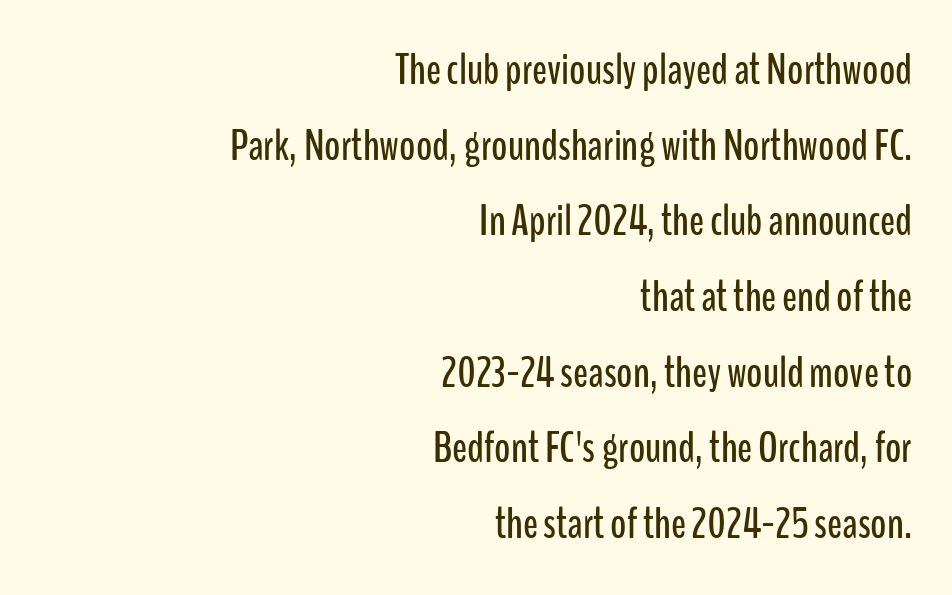
{"serif": "no", "italic": "no", "width": "condensed", "stroke_contrast": "low", "x_height": "medium", "monospaced": "no", "underline": "no", "align": "right", "line_spacing_ratio": 1.72, "letter_spacing": "normal", "letter_spacing_em": 0.0, "glyph_px": 44}
